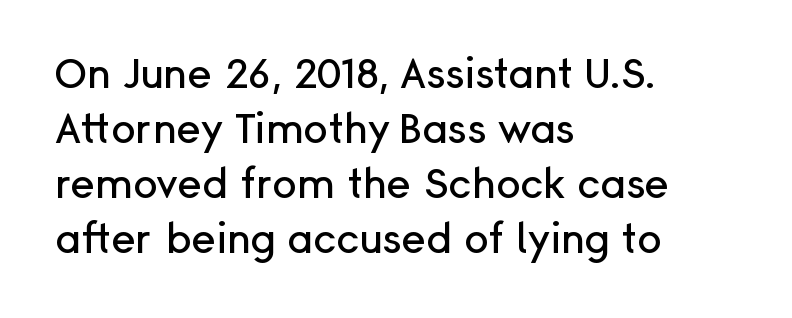
Q: Is the text italic (slanted)? A: No, it is upright.
Q: Is the typeface a serif or a sans-serif typeface? A: Sans-serif.
Q: Is the text underlined? A: No.
Q: How is the paragraph aligned? A: Left-aligned.
Q: Is the spacing between letters normal or unusually wide? A: Normal.
Q: Is the spacing between lines tight, normal or loose? A: Normal.
Q: Width (condensed, normal, or wide)? A: Normal.
Q: Stroke contrast? A: Low.
Q: x-height? A: Medium.
Q: Monospaced? A: No.
